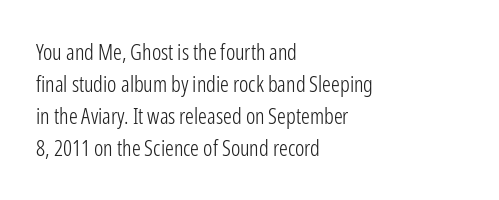
The image shows 22 px text type, upright; set left-aligned, normal line spacing (1.46x), normal letter spacing, not underlined.
